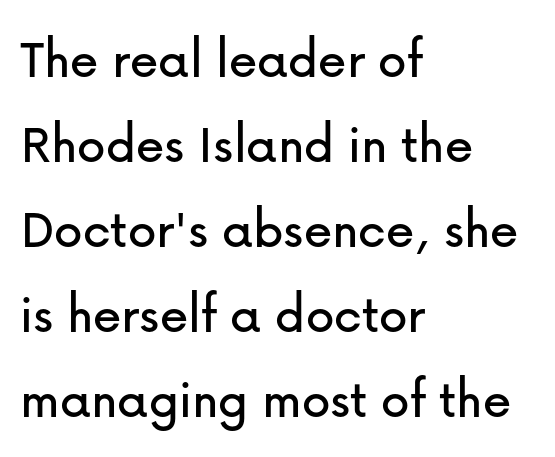
{"serif": "no", "italic": "no", "width": "normal", "stroke_contrast": "low", "x_height": "medium", "monospaced": "no", "underline": "no", "align": "left", "line_spacing": "normal", "line_spacing_ratio": 1.49, "letter_spacing": "normal", "letter_spacing_em": 0.0, "glyph_px": 57}
